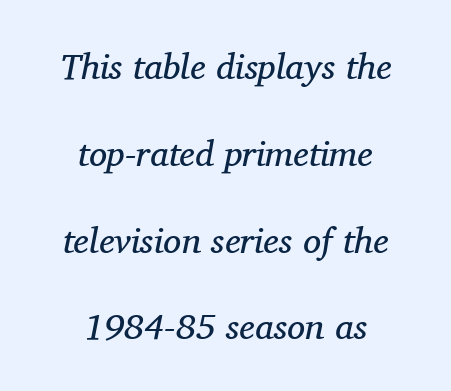
Baseline-to-baseline distance is far greater than the letter height. Yep, that's italic — everything's leaning. Centered paragraph, ragged on both sides. Is this a fixed-width face? No — the glyphs have proportional, varying widths. The gaps between neighbouring characters are ordinary and unremarkable.
